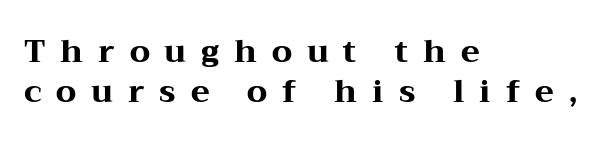
{"serif": "yes", "italic": "no", "bold": "yes", "weight": "heavy", "width": "wide", "stroke_contrast": "medium", "x_height": "medium", "monospaced": "no", "underline": "no", "align": "left", "line_spacing": "normal", "line_spacing_ratio": 1.29, "letter_spacing": "wide", "letter_spacing_em": 0.48, "glyph_px": 31}
